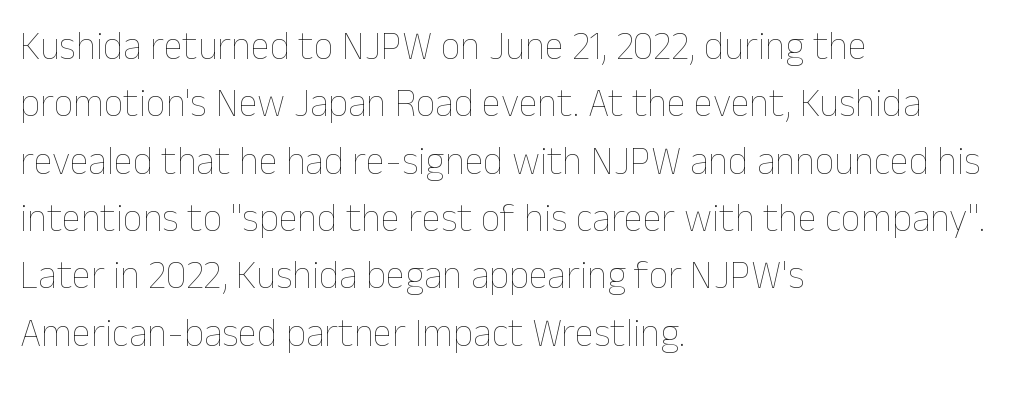
Q: Is the text bold? A: No.
Q: Is the text italic (slanted)? A: No, it is upright.
Q: Is the text underlined? A: No.
Q: How is the paragraph aligned? A: Left-aligned.
Q: Is the spacing between letters normal or unusually wide? A: Normal.
Q: Is the spacing between lines tight, normal or loose? A: Normal.
Q: Width (condensed, normal, or wide)? A: Normal.
Q: Stroke contrast? A: Low.
Q: x-height? A: Medium.
Q: Monospaced? A: No.
